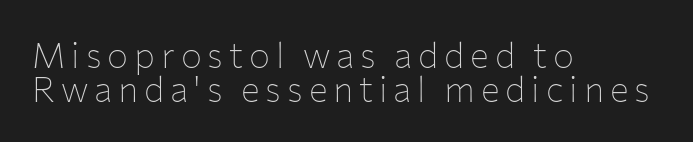
{"serif": "no", "italic": "no", "bold": "no", "weight": "thin", "width": "normal", "stroke_contrast": "low", "x_height": "medium", "monospaced": "no", "underline": "no", "align": "left", "line_spacing": "tight", "line_spacing_ratio": 0.97, "glyph_px": 35}
